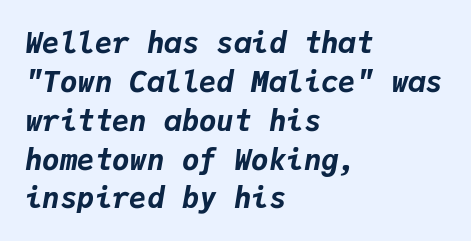
Q: Is the text bold? A: Yes.
Q: Is the text italic (slanted)? A: Yes, it leans right by about 9 degrees.
Q: Is the text underlined? A: No.
Q: How is the paragraph aligned? A: Left-aligned.
Q: Is the spacing between letters normal or unusually wide? A: Normal.
Q: Is the spacing between lines tight, normal or loose? A: Normal.
Q: Width (condensed, normal, or wide)? A: Normal.
Q: Stroke contrast? A: Low.
Q: x-height? A: Medium.
Q: Monospaced? A: Yes.
